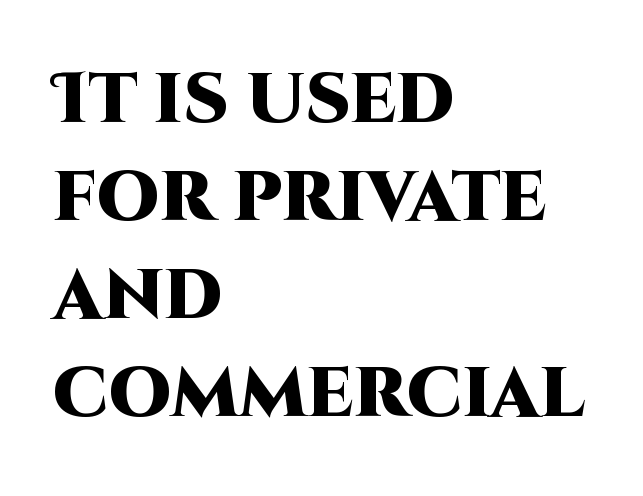
{"serif": "no", "italic": "no", "bold": "yes", "weight": "heavy", "width": "normal", "stroke_contrast": "high", "x_height": "large", "monospaced": "no", "underline": "no", "align": "left", "line_spacing": "normal", "line_spacing_ratio": 1.4, "letter_spacing": "normal", "letter_spacing_em": 0.0, "glyph_px": 70}
